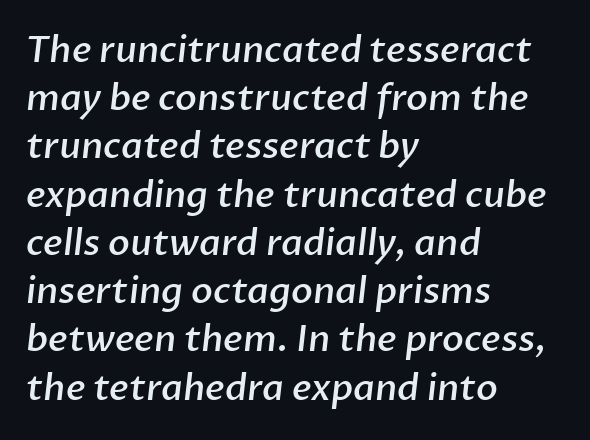
The gaps between neighbouring characters are ordinary and unremarkable. A typesetter would call this proportional, since set widths differ per character. Note: no serifs on the glyphs. These lines stack with their left ends in a neat column. The rows are spaced the way most documents space them. The area under the type is left untouched.
